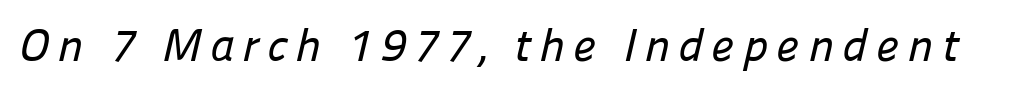
{"serif": "no", "width": "normal", "stroke_contrast": "low", "x_height": "medium", "monospaced": "no", "underline": "no", "glyph_px": 46}
